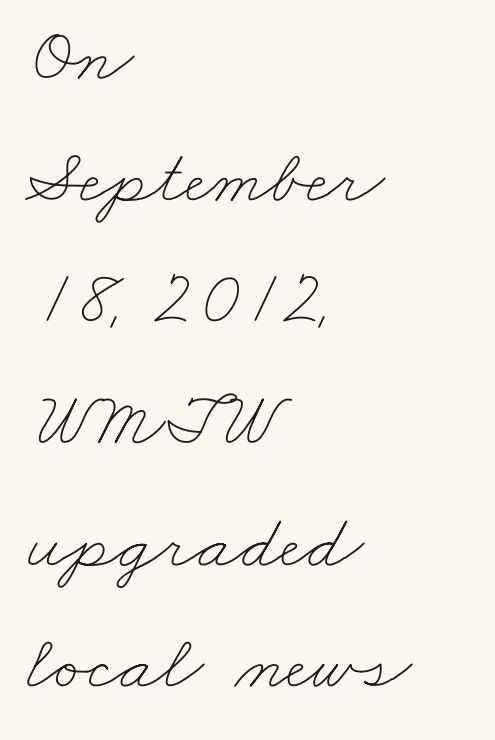
Q: Is the text bold? A: No.
Q: Is the text underlined? A: No.
Q: How is the paragraph aligned? A: Left-aligned.
Q: Is the spacing between letters normal or unusually wide? A: Normal.
Q: Is the spacing between lines tight, normal or loose? A: Normal.
Q: Width (condensed, normal, or wide)? A: Wide.
Q: Stroke contrast? A: Low.
Q: x-height? A: Small.
Q: Monospaced? A: No.
